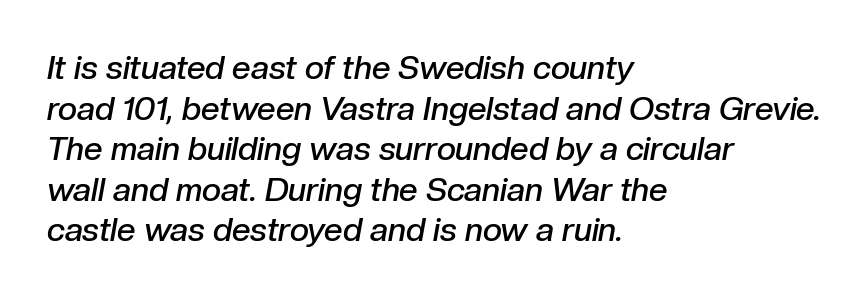
Q: Is the text bold? A: Semi-bold.
Q: Is the text italic (slanted)? A: Yes, it leans right by about 10 degrees.
Q: Is the text underlined? A: No.
Q: How is the paragraph aligned? A: Left-aligned.
Q: Is the spacing between letters normal or unusually wide? A: Normal.
Q: Width (condensed, normal, or wide)? A: Normal.
Q: Stroke contrast? A: Low.
Q: x-height? A: Medium.
Q: Monospaced? A: No.
